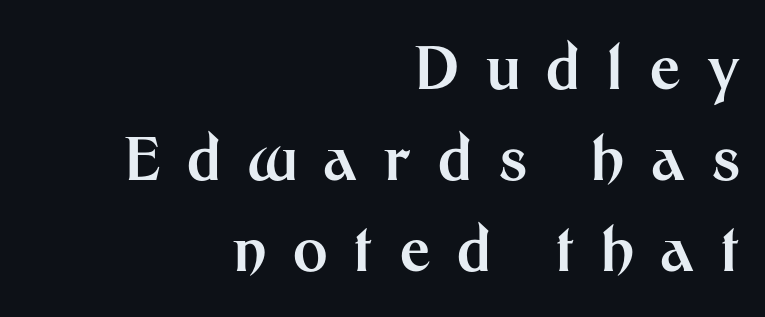
{"serif": "no", "italic": "no", "bold": "yes", "weight": "bold", "width": "normal", "stroke_contrast": "medium", "x_height": "medium", "monospaced": "no", "underline": "no", "align": "right", "line_spacing": "normal", "line_spacing_ratio": 1.54, "letter_spacing": "wide", "letter_spacing_em": 0.45, "glyph_px": 59}
